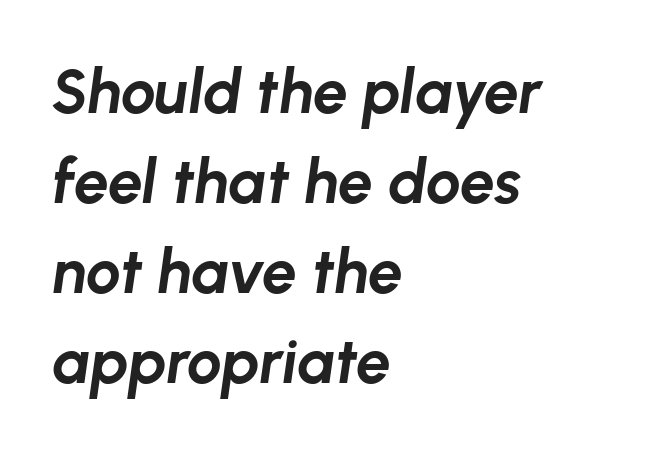
{"italic": "yes", "lean": "right", "slant_degrees": 8, "bold": "yes", "weight": "bold", "width": "normal", "stroke_contrast": "low", "x_height": "medium", "monospaced": "no", "underline": "no", "align": "left", "line_spacing": "normal", "line_spacing_ratio": 1.45, "letter_spacing": "normal", "letter_spacing_em": 0.0, "glyph_px": 62}
